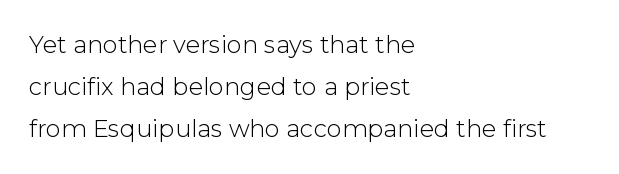
Q: Is the text bold? A: No.
Q: Is the text italic (slanted)? A: No, it is upright.
Q: Is the text underlined? A: No.
Q: How is the paragraph aligned? A: Left-aligned.
Q: Is the spacing between letters normal or unusually wide? A: Normal.
